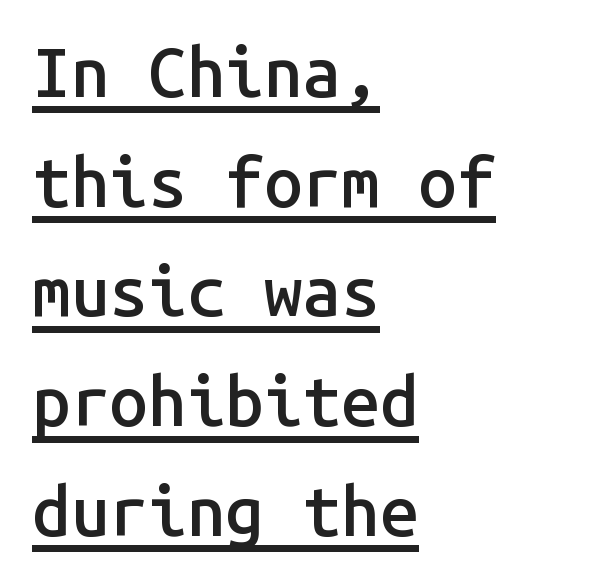
The image shows 69 px semibold sans-serif type, upright, monospaced; set left-aligned, normal line spacing (1.59x), normal letter spacing, underlined; low stroke contrast and a medium x-height.
